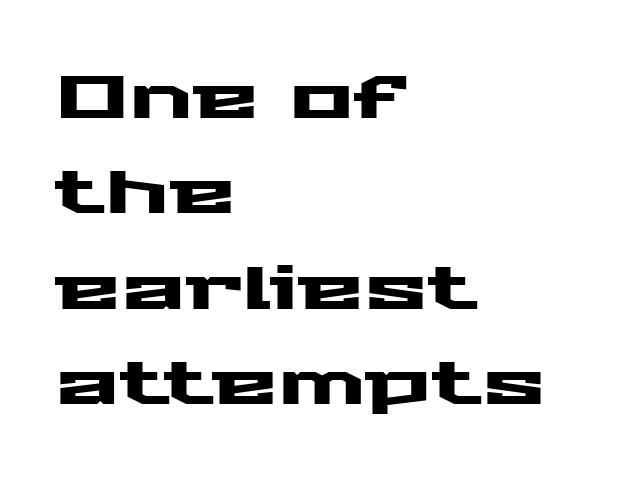
These lines are composed in type without serifs. The compositor pushed each line to the left boundary. The foot of each line stays bare and open. Proportional: the letters do not fall into vertical columns. This sample keeps an unexceptional amount of space between lines. Default kerning and tracking; the words read as compact shapes.
